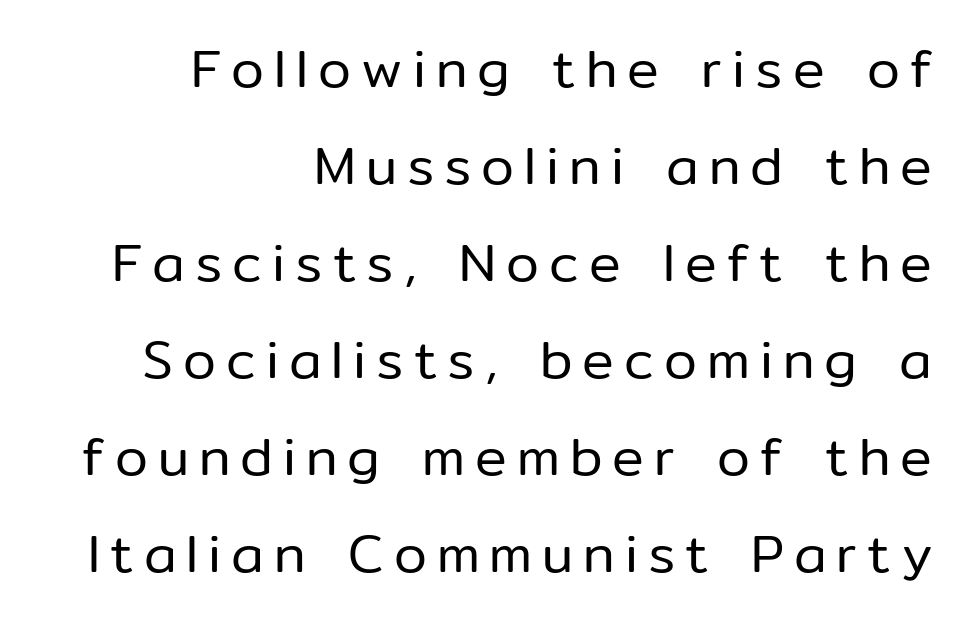
The image shows 53 px regular-weight sans-serif type, upright; set right-aligned, line spacing 1.83x, not underlined; low stroke contrast and a medium x-height.
